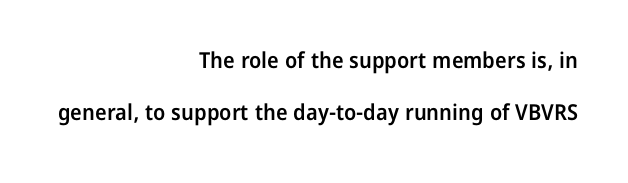
Bare-footed words on every line. The typesetter chose a ragged-left arrangement here. Characters remain perfectly vertical along every line. One glance says open: line gaps are wider than usual. A bit beefed up — I'd call it semibold rather than bold.
